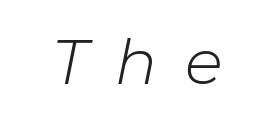
Q: Is the text bold? A: No.
Q: Is the text italic (slanted)? A: Yes, it leans right by about 11 degrees.
Q: Is the text underlined? A: No.
Q: How is the paragraph aligned? A: Centered.
Q: Is the spacing between letters normal or unusually wide? A: Unusually wide.
Q: Width (condensed, normal, or wide)? A: Normal.
Q: Stroke contrast? A: Low.
Q: x-height? A: Medium.
Q: Monospaced? A: No.
